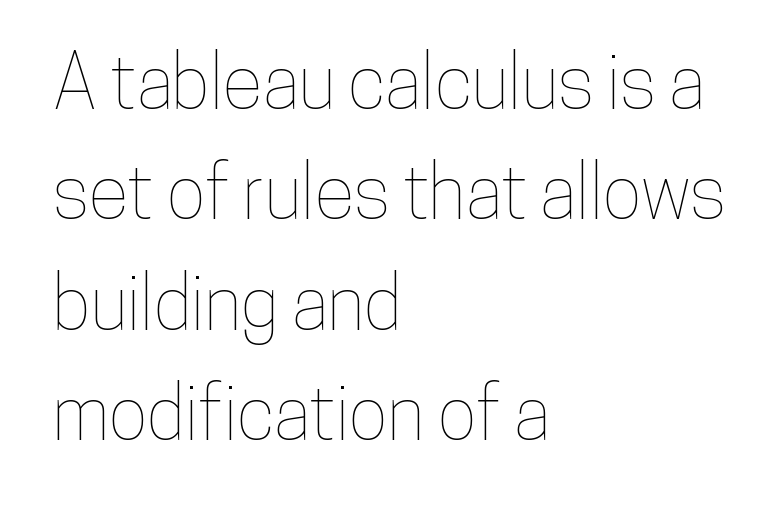
{"italic": "no", "width": "condensed", "stroke_contrast": "low", "x_height": "medium", "monospaced": "no", "underline": "no", "align": "left", "line_spacing": "normal", "line_spacing_ratio": 1.49, "letter_spacing": "normal", "letter_spacing_em": 0.0, "glyph_px": 74}
